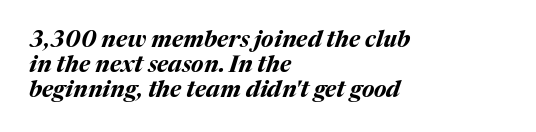
Designer's note — italics engaged. Plain, unruled lines of type. These lines keep a tight, regular rhythm from letter to letter. The paragraph shown leans on its left margin.
